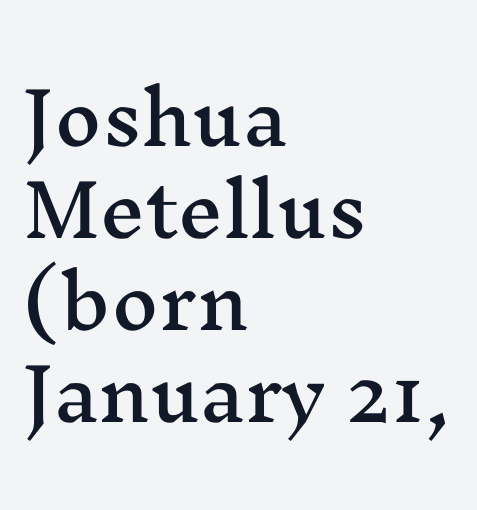
Q: Is the text italic (slanted)? A: No, it is upright.
Q: Is the typeface a serif or a sans-serif typeface? A: Serif.
Q: Is the text underlined? A: No.
Q: How is the paragraph aligned? A: Left-aligned.
Q: Is the spacing between letters normal or unusually wide? A: Normal.
Q: Is the spacing between lines tight, normal or loose? A: Normal.
Q: Width (condensed, normal, or wide)? A: Wide.
Q: Stroke contrast? A: Medium.
Q: x-height? A: Medium.
Q: Monospaced? A: No.
